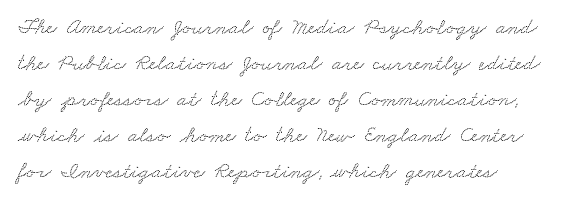
The image shows 23 px text type; set normal line spacing (1.57x), normal letter spacing, not underlined.
